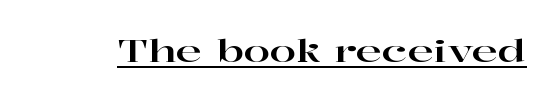
The letters stand upright; this is a roman face. Spacing verdict: proportional, widths tailored to each character. The face used here is seriffed, in the tradition of book romans. The type is set solid horizontally, with unmodified tracking. A baseline rule has been typeset under these characters.
